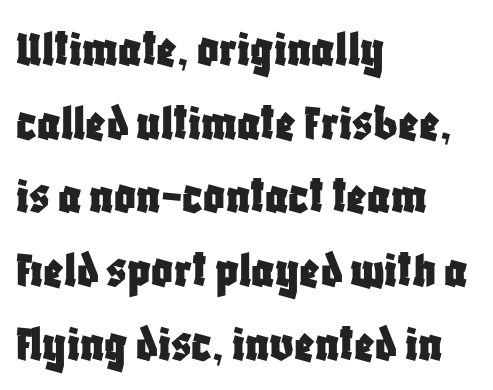
Q: Is the text italic (slanted)? A: No, it is upright.
Q: Is the typeface a serif or a sans-serif typeface? A: Sans-serif.
Q: Is the text underlined? A: No.
Q: How is the paragraph aligned? A: Left-aligned.
Q: Is the spacing between letters normal or unusually wide? A: Normal.
Q: Is the spacing between lines tight, normal or loose? A: Normal.
Q: Width (condensed, normal, or wide)? A: Condensed.
Q: Stroke contrast? A: Low.
Q: x-height? A: Large.
Q: Monospaced? A: No.
